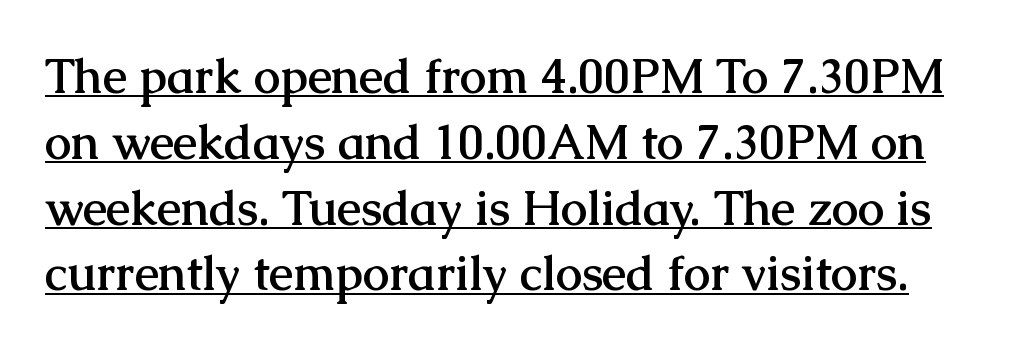
Q: Is the text bold? A: Yes.
Q: Is the text italic (slanted)? A: No, it is upright.
Q: Is the typeface a serif or a sans-serif typeface? A: Serif.
Q: Is the text underlined? A: Yes.
Q: Is the spacing between letters normal or unusually wide? A: Normal.
Q: Is the spacing between lines tight, normal or loose? A: Normal.
Q: Width (condensed, normal, or wide)? A: Normal.
Q: Stroke contrast? A: Medium.
Q: x-height? A: Medium.
Q: Monospaced? A: No.
